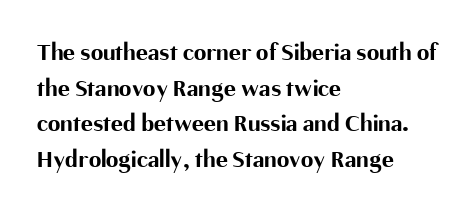
Q: Is the text bold? A: Yes.
Q: Is the text italic (slanted)? A: No, it is upright.
Q: Is the text underlined? A: No.
Q: How is the paragraph aligned? A: Left-aligned.
Q: Is the spacing between letters normal or unusually wide? A: Normal.
Q: Is the spacing between lines tight, normal or loose? A: Normal.
